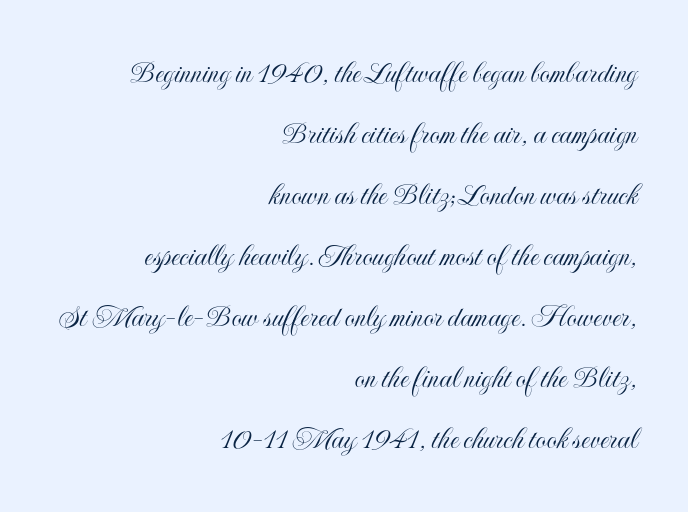
Q: Is the text italic (slanted)? A: Yes.
Q: Is the text underlined? A: No.
Q: How is the paragraph aligned? A: Right-aligned.
Q: Is the spacing between letters normal or unusually wide? A: Normal.
Q: Width (condensed, normal, or wide)? A: Condensed.
Q: x-height? A: Small.
Q: Monospaced? A: No.
